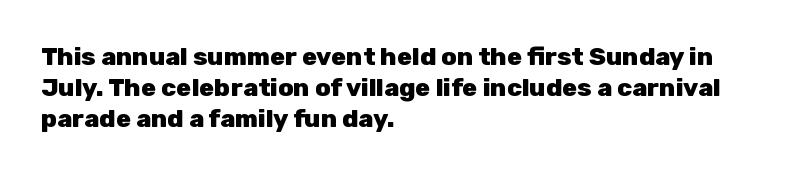
The image shows 25 px bold type, upright; set left-aligned, normal line spacing (1.25x), normal letter spacing, not underlined.
